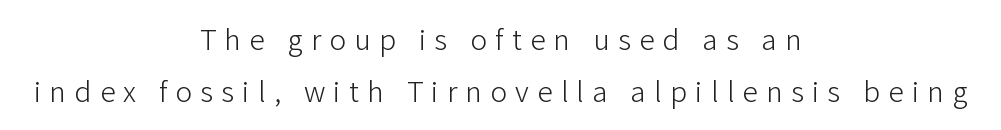
The image shows 31 px light sans-serif type, upright; set centered, normal line spacing (1.67x), unusually wide letter spacing (+0.27 em), not underlined; low stroke contrast and a medium x-height.
